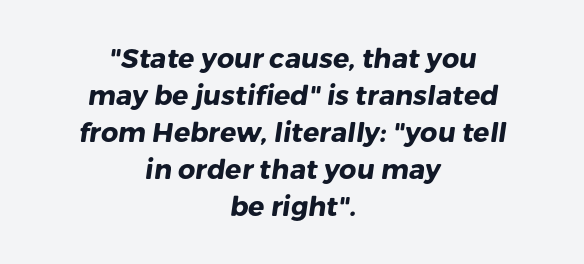
Q: Is the text bold? A: Yes.
Q: Is the text underlined? A: No.
Q: How is the paragraph aligned? A: Centered.
Q: Is the spacing between letters normal or unusually wide? A: Normal.
Q: Is the spacing between lines tight, normal or loose? A: Normal.
